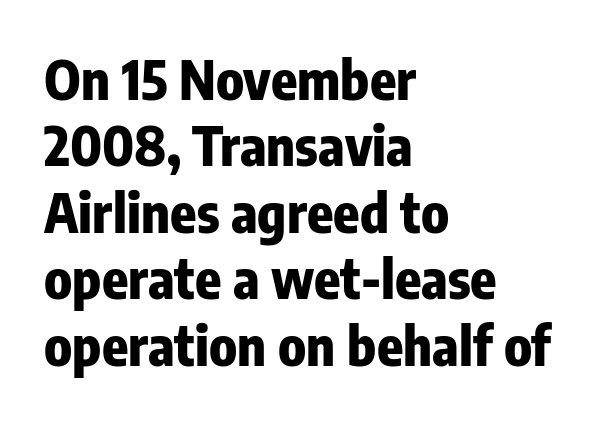
Q: Is the text bold? A: Yes.
Q: Is the text italic (slanted)? A: No, it is upright.
Q: Is the typeface a serif or a sans-serif typeface? A: Sans-serif.
Q: Is the text underlined? A: No.
Q: How is the paragraph aligned? A: Left-aligned.
Q: Is the spacing between letters normal or unusually wide? A: Normal.
Q: Width (condensed, normal, or wide)? A: Condensed.
Q: Stroke contrast? A: Low.
Q: x-height? A: Medium.
Q: Monospaced? A: No.
